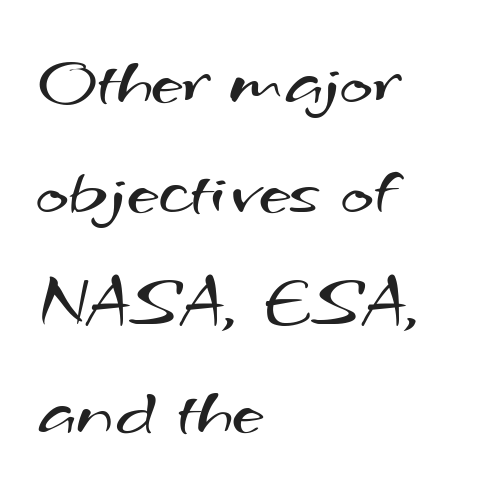
{"serif": "no", "bold": "no", "weight": "regular", "width": "wide", "stroke_contrast": "medium", "x_height": "small", "monospaced": "no", "underline": "no", "align": "left", "line_spacing": "normal", "line_spacing_ratio": 1.55, "letter_spacing": "normal", "letter_spacing_em": 0.0, "glyph_px": 71}
